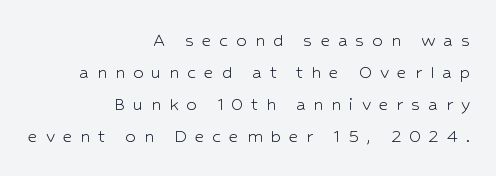
The image shows 21 px text type, upright; set right-aligned, normal line spacing (1.52x), unusually wide letter spacing (+0.37 em), not underlined.
